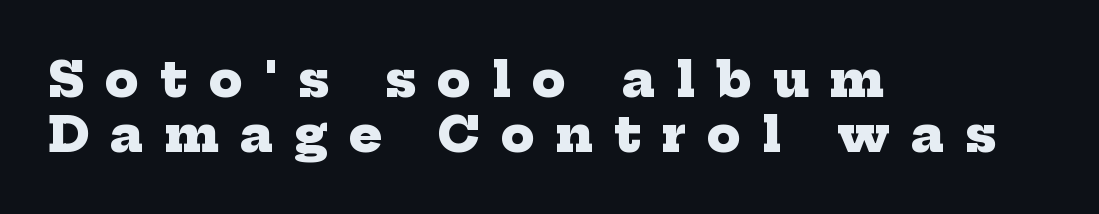
The image shows 49 px heavy serif type; set left-aligned, tight line spacing (1.13x), unusually wide letter spacing (+0.43 em), not underlined; low stroke contrast and a medium x-height.
